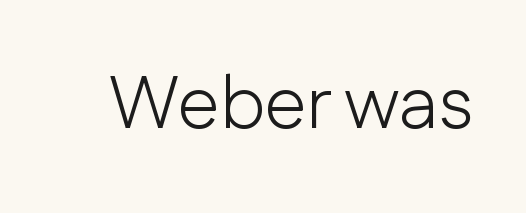
Character widths vary here, with narrow letters taking less room than wide ones. The string is rendered with underlining switched off. The font family rendered here belongs to the sans-serif group. Nothing unusual about the tracking: characters are spaced as the font intends. Counters stay open thanks to moderate or lighter strokes.
